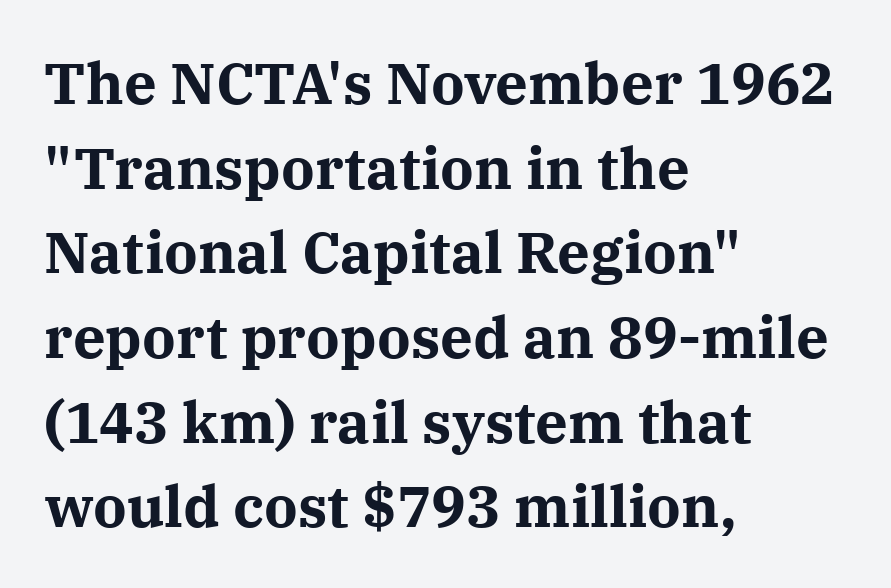
Q: Is the text bold? A: Yes.
Q: Is the text italic (slanted)? A: No, it is upright.
Q: Is the typeface a serif or a sans-serif typeface? A: Serif.
Q: Is the text underlined? A: No.
Q: How is the paragraph aligned? A: Left-aligned.
Q: Is the spacing between letters normal or unusually wide? A: Normal.
Q: Is the spacing between lines tight, normal or loose? A: Normal.
Q: Width (condensed, normal, or wide)? A: Normal.
Q: Stroke contrast? A: Medium.
Q: x-height? A: Medium.
Q: Monospaced? A: No.
